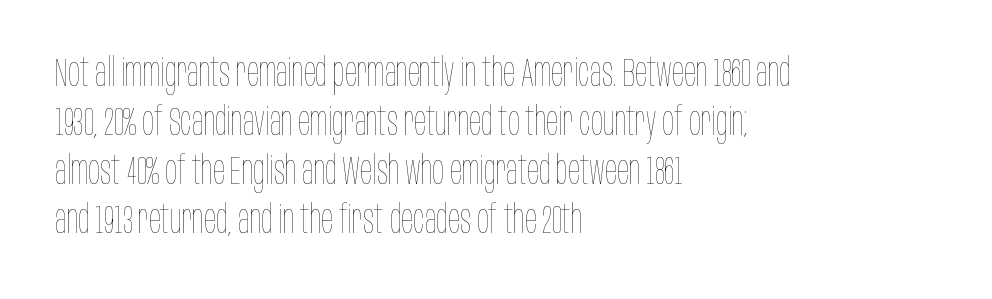
{"italic": "no", "bold": "no", "weight": "thin", "width": "condensed", "stroke_contrast": "low", "x_height": "large", "monospaced": "no", "underline": "no", "align": "left", "line_spacing": "normal", "line_spacing_ratio": 1.26, "letter_spacing": "normal", "letter_spacing_em": 0.0, "glyph_px": 39}
